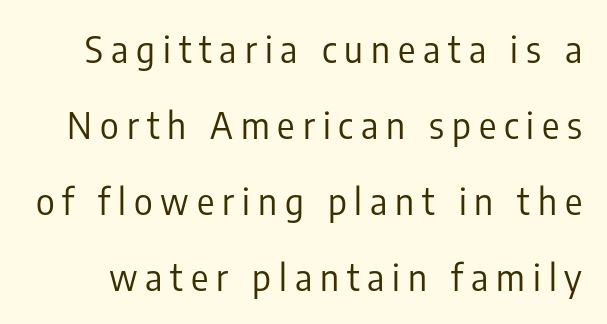
{"serif": "no", "italic": "no", "bold": "no", "weight": "regular", "width": "condensed", "stroke_contrast": "low", "x_height": "medium", "monospaced": "no", "underline": "no", "line_spacing": "loose", "line_spacing_ratio": 2.11, "letter_spacing": "wide", "letter_spacing_em": 0.22, "glyph_px": 36}
